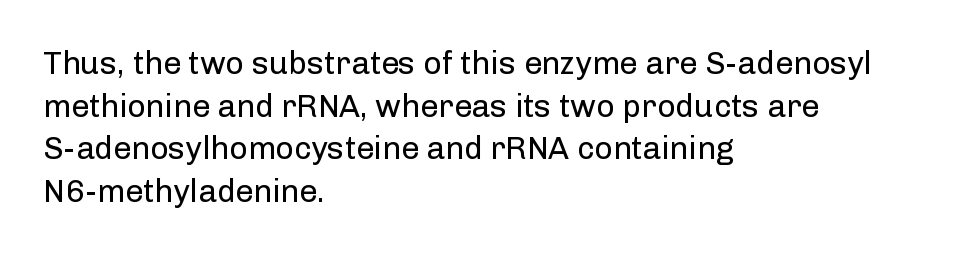
Q: Is the text bold? A: No.
Q: Is the text italic (slanted)? A: No, it is upright.
Q: Is the typeface a serif or a sans-serif typeface? A: Sans-serif.
Q: Is the text underlined? A: No.
Q: How is the paragraph aligned? A: Left-aligned.
Q: Is the spacing between letters normal or unusually wide? A: Normal.
Q: Is the spacing between lines tight, normal or loose? A: Normal.
Q: Width (condensed, normal, or wide)? A: Normal.
Q: Stroke contrast? A: Low.
Q: x-height? A: Medium.
Q: Monospaced? A: No.
